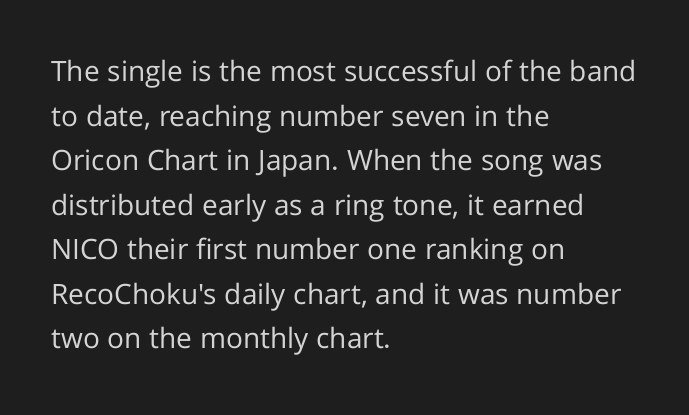
The image shows 28 px regular-weight sans-serif type, upright; set left-aligned, normal line spacing (1.59x), normal letter spacing, not underlined; low stroke contrast and a medium x-height.
